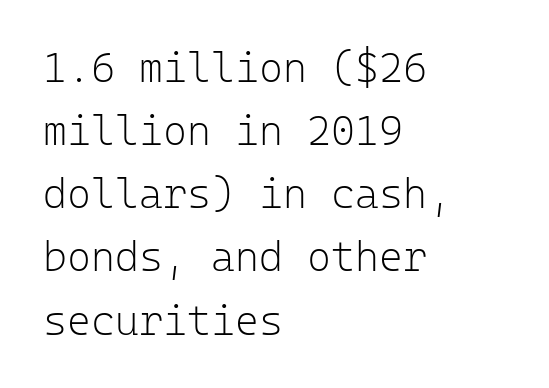
The image shows 41 px light sans-serif type, upright, monospaced; set left-aligned, normal line spacing (1.54x), normal letter spacing, not underlined; low stroke contrast and a medium x-height.
